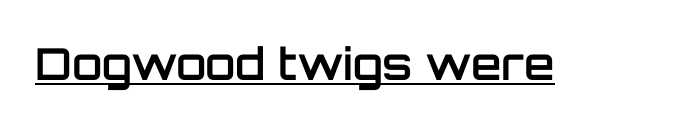
The image shows 44 px semibold sans-serif type, upright; set normal letter spacing, underlined; low stroke contrast and a large x-height.
